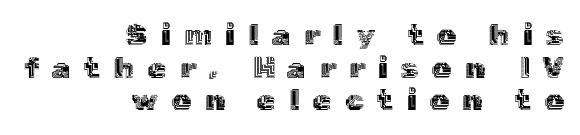
The image shows 30 px text type, upright; set right-aligned, tight line spacing (1.09x), unusually wide letter spacing (+0.45 em), not underlined; a medium x-height.
